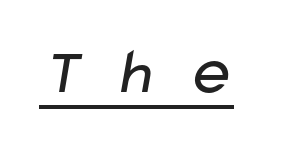
These lines are rendered in a variable-pitch font. Substantial extra tracking has been applied to these lines. The lettering is marked with a stroke running underneath it. Heaviness? Minimal to ordinary, like unemphasized prose. Stroke terminals: plain, sans-serif.
